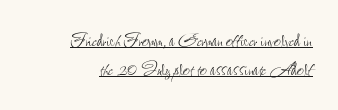
The image shows 24 px text type; set right-aligned, line spacing 1.21x, normal letter spacing, underlined.
